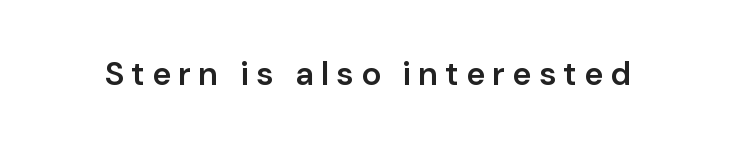
Q: Is the text bold? A: Semi-bold.
Q: Is the text italic (slanted)? A: No, it is upright.
Q: Is the typeface a serif or a sans-serif typeface? A: Sans-serif.
Q: Is the text underlined? A: No.
Q: Is the spacing between letters normal or unusually wide? A: Unusually wide.
Q: Width (condensed, normal, or wide)? A: Normal.
Q: Stroke contrast? A: Low.
Q: x-height? A: Medium.
Q: Monospaced? A: No.
